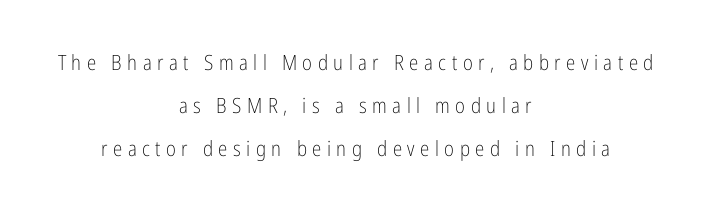
The image shows 21 px text type, upright; set centered, loose line spacing (2.05x), unusually wide letter spacing (+0.26 em), not underlined.
